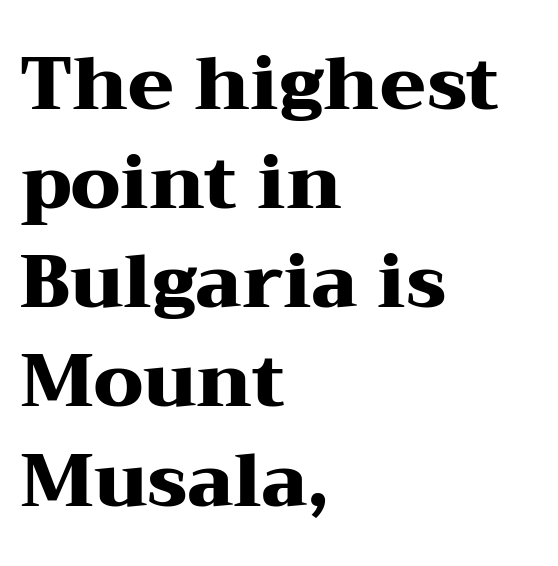
{"serif": "yes", "italic": "no", "bold": "yes", "weight": "heavy", "width": "wide", "stroke_contrast": "medium", "x_height": "medium", "monospaced": "no", "underline": "no", "align": "left", "line_spacing": "normal", "line_spacing_ratio": 1.34, "letter_spacing": "normal", "letter_spacing_em": 0.0, "glyph_px": 74}
